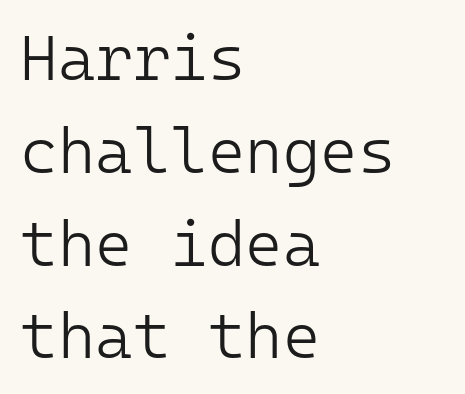
Q: Is the text bold? A: No.
Q: Is the text italic (slanted)? A: No, it is upright.
Q: Is the typeface a serif or a sans-serif typeface? A: Sans-serif.
Q: Is the text underlined? A: No.
Q: How is the paragraph aligned? A: Left-aligned.
Q: Is the spacing between letters normal or unusually wide? A: Normal.
Q: Is the spacing between lines tight, normal or loose? A: Normal.
Q: Width (condensed, normal, or wide)? A: Normal.
Q: Stroke contrast? A: Low.
Q: x-height? A: Medium.
Q: Monospaced? A: Yes.
